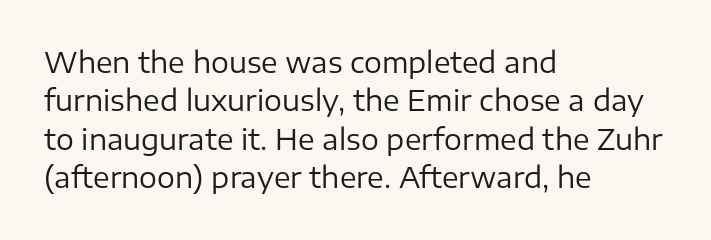
The paragraph shown leans on its left margin. The specimen omits any rule beneath the text block's lines. The passage shown stacks its lines at a standard gap. Are there feet on the stems? There aren't — it's a sans. Standard letterfit; no display-style spreading of the glyphs. The letters look calm and open, with moderate or lighter stems.
